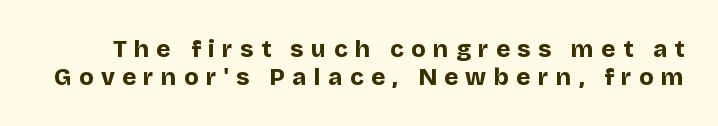
The image shows 24 px bold type, upright; set line spacing 1.16x, unusually wide letter spacing (+0.31 em), not underlined.
